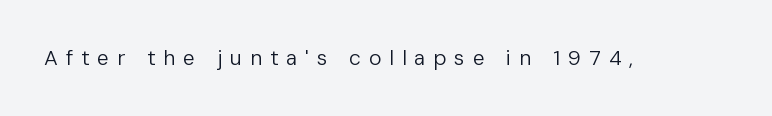
Substantial extra tracking has been applied to these lines. Italic: no, the glyphs are upright roman. Check the space under the baseline: it is left empty. Weight: regular or lighter.
